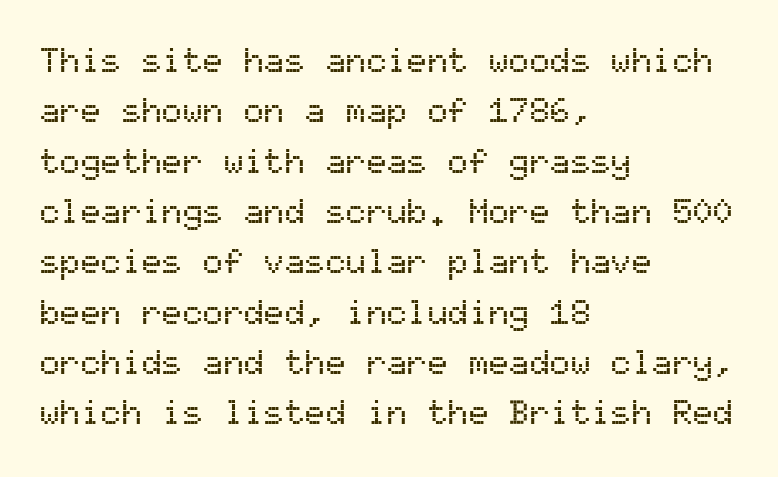
The image shows 34 px sans-serif type, upright, monospaced; set left-aligned, normal line spacing (1.48x), normal letter spacing, not underlined; medium stroke contrast and a medium x-height.
